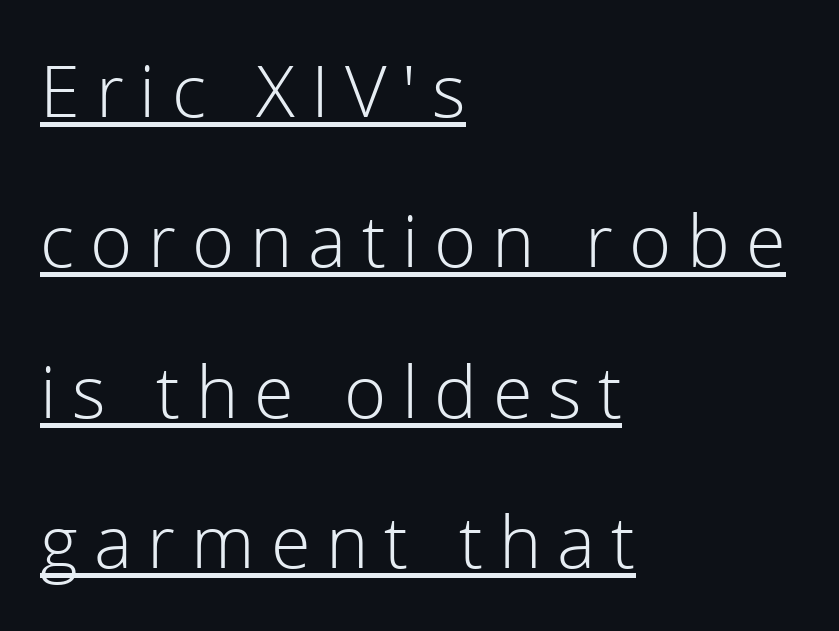
{"serif": "no", "italic": "no", "bold": "no", "weight": "light", "width": "normal", "x_height": "medium", "monospaced": "no", "underline": "yes", "align": "left", "line_spacing": "loose", "line_spacing_ratio": 2.09, "letter_spacing": "wide", "letter_spacing_em": 0.22, "glyph_px": 72}
